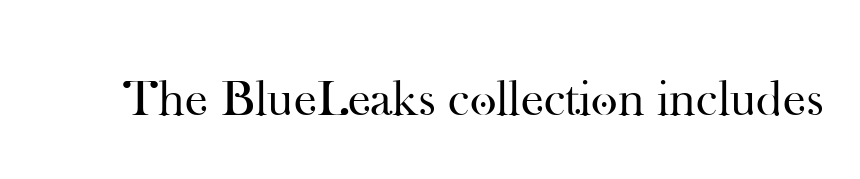
This is the regular roman posture of the typeface. Quick note: underline off. You could call the tracking neutral — neither tight nor loose. Do the characters align in a grid? No, the font is proportional.
